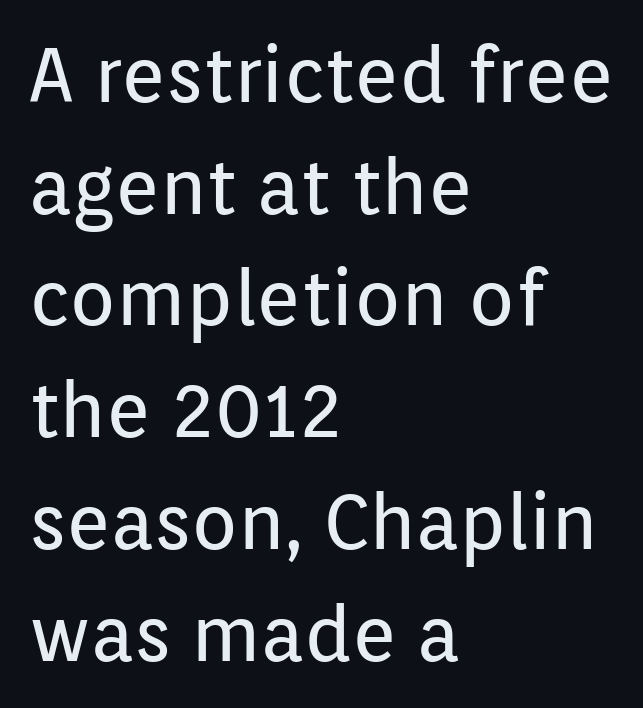
Q: Is the text bold? A: No.
Q: Is the text italic (slanted)? A: No, it is upright.
Q: Is the typeface a serif or a sans-serif typeface? A: Sans-serif.
Q: Is the text underlined? A: No.
Q: How is the paragraph aligned? A: Left-aligned.
Q: Is the spacing between letters normal or unusually wide? A: Normal.
Q: Is the spacing between lines tight, normal or loose? A: Normal.
Q: Width (condensed, normal, or wide)? A: Normal.
Q: Stroke contrast? A: Low.
Q: x-height? A: Medium.
Q: Monospaced? A: No.
